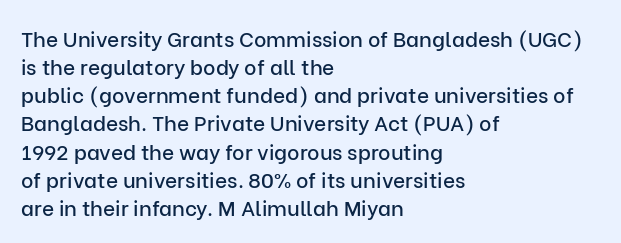
Q: Is the text italic (slanted)? A: No, it is upright.
Q: Is the text underlined? A: No.
Q: How is the paragraph aligned? A: Left-aligned.
Q: Is the spacing between letters normal or unusually wide? A: Normal.
Q: Is the spacing between lines tight, normal or loose? A: Normal.
